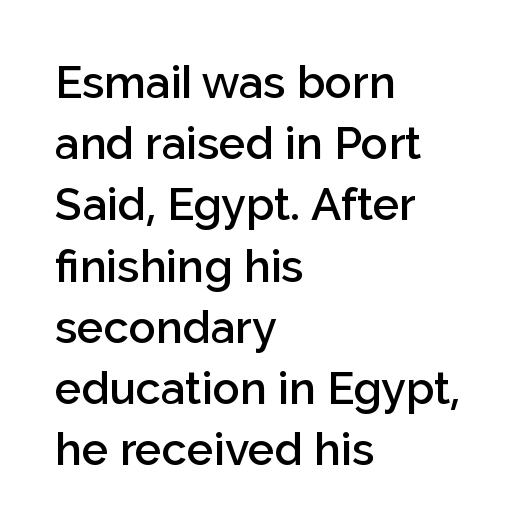
{"serif": "no", "italic": "no", "bold": "semi", "weight": "semibold", "width": "normal", "stroke_contrast": "low", "x_height": "medium", "monospaced": "no", "underline": "no", "align": "left", "line_spacing": "normal", "line_spacing_ratio": 1.36, "letter_spacing": "normal", "letter_spacing_em": 0.0, "glyph_px": 45}
